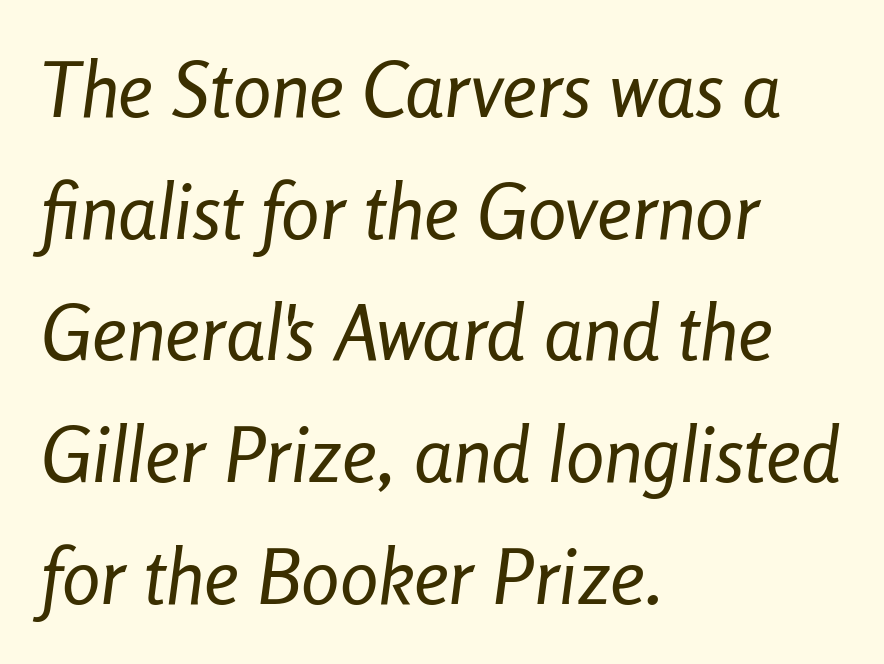
Nobody drew a line under any word here. Stroke thickness stays within the range of a standard reading face or lighter. This rendering uses left alignment, leaving the right contour irregular. Think of a printed novel: that variable character pitch is what you see here. An italicized treatment has been applied to the whole sample. The rows are spaced the way most documents space them.
